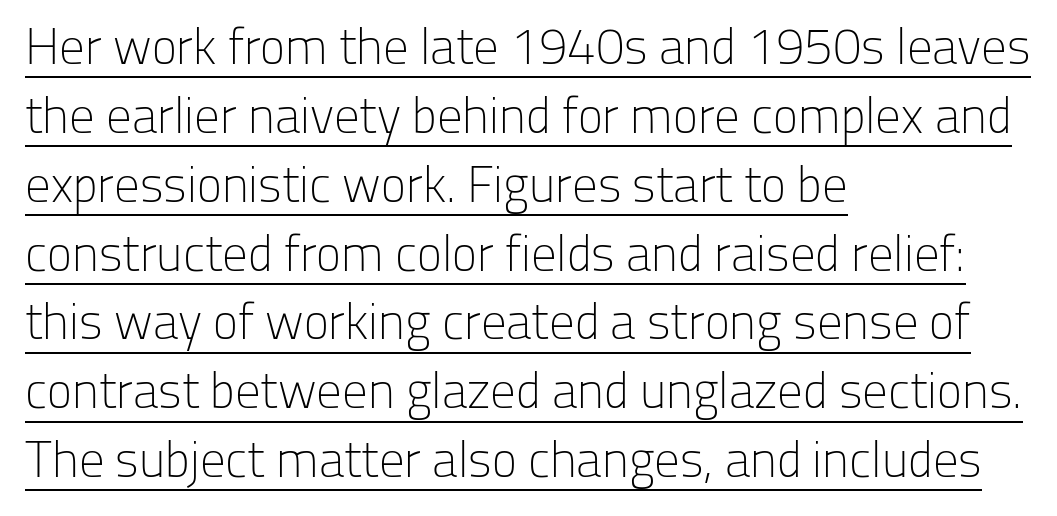
Q: Is the text bold? A: No.
Q: Is the text italic (slanted)? A: No, it is upright.
Q: Is the typeface a serif or a sans-serif typeface? A: Sans-serif.
Q: Is the text underlined? A: Yes.
Q: How is the paragraph aligned? A: Left-aligned.
Q: Is the spacing between letters normal or unusually wide? A: Normal.
Q: Is the spacing between lines tight, normal or loose? A: Normal.
Q: Width (condensed, normal, or wide)? A: Normal.
Q: Stroke contrast? A: Low.
Q: x-height? A: Medium.
Q: Monospaced? A: No.
